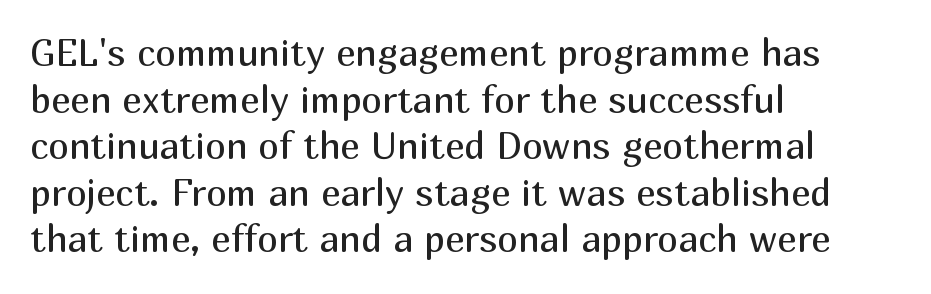
{"serif": "no", "italic": "no", "bold": "no", "weight": "regular", "width": "normal", "stroke_contrast": "medium", "x_height": "medium", "monospaced": "no", "underline": "no", "align": "left", "line_spacing": "normal", "line_spacing_ratio": 1.26, "letter_spacing": "normal", "letter_spacing_em": 0.0, "glyph_px": 37}
